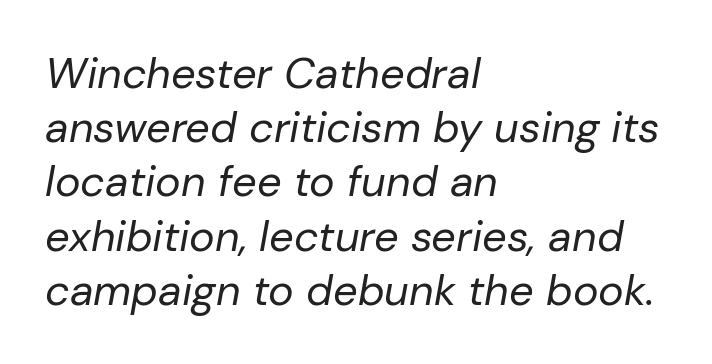
Q: Is the text bold? A: No.
Q: Is the text italic (slanted)? A: Yes, it leans right by about 10 degrees.
Q: Is the text underlined? A: No.
Q: How is the paragraph aligned? A: Left-aligned.
Q: Is the spacing between letters normal or unusually wide? A: Normal.
Q: Is the spacing between lines tight, normal or loose? A: Normal.
Q: Width (condensed, normal, or wide)? A: Normal.
Q: Stroke contrast? A: Low.
Q: x-height? A: Medium.
Q: Monospaced? A: No.
